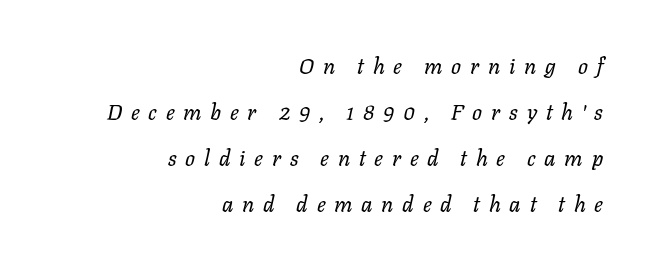
{"italic": "yes", "lean": "right", "slant_degrees": 11, "bold": "no", "underline": "no", "align": "right", "line_spacing": "loose", "line_spacing_ratio": 2.09, "letter_spacing": "wide", "letter_spacing_em": 0.4, "glyph_px": 22}
